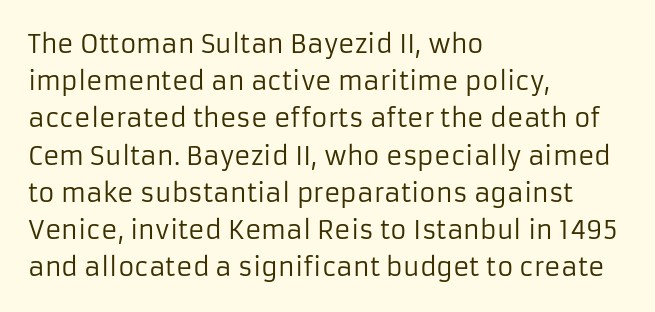
The image shows 25 px text type, upright; set left-aligned, normal line spacing (1.49x), normal letter spacing, not underlined.
